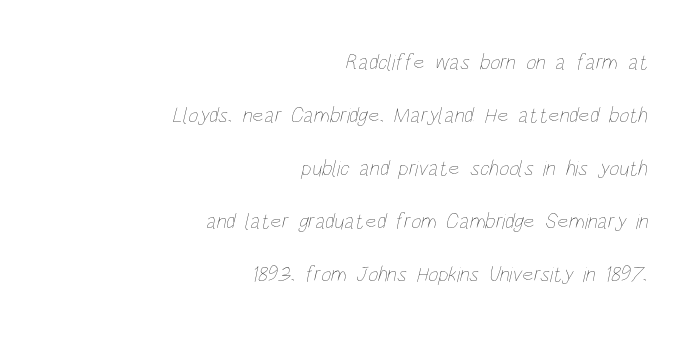
Q: Is the text bold? A: No.
Q: Is the text underlined? A: No.
Q: How is the paragraph aligned? A: Right-aligned.
Q: Is the spacing between letters normal or unusually wide? A: Normal.
Q: Is the spacing between lines tight, normal or loose? A: Loose.
